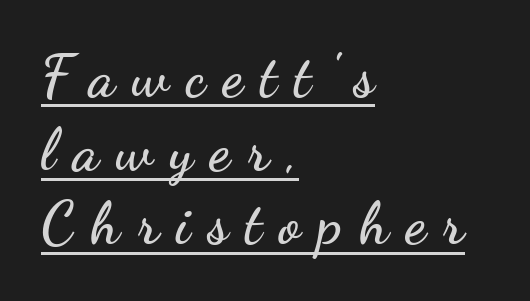
Q: Is the text italic (slanted)? A: Yes.
Q: Is the typeface a serif or a sans-serif typeface? A: Sans-serif.
Q: Is the text underlined? A: Yes.
Q: How is the paragraph aligned? A: Left-aligned.
Q: Is the spacing between letters normal or unusually wide? A: Unusually wide.
Q: Is the spacing between lines tight, normal or loose? A: Normal.
Q: Width (condensed, normal, or wide)? A: Wide.
Q: Stroke contrast? A: Low.
Q: x-height? A: Small.
Q: Monospaced? A: No.
